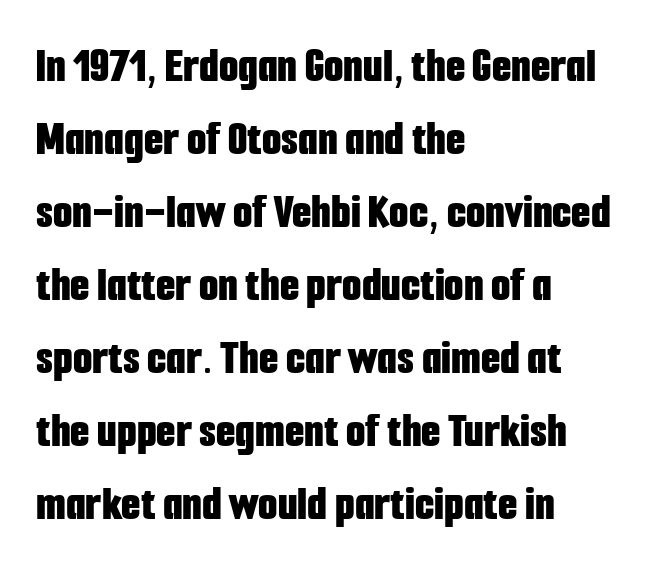
Q: Is the text bold? A: Yes.
Q: Is the text italic (slanted)? A: No, it is upright.
Q: Is the typeface a serif or a sans-serif typeface? A: Sans-serif.
Q: Is the text underlined? A: No.
Q: How is the paragraph aligned? A: Left-aligned.
Q: Is the spacing between letters normal or unusually wide? A: Normal.
Q: Is the spacing between lines tight, normal or loose? A: Normal.
Q: Width (condensed, normal, or wide)? A: Condensed.
Q: Stroke contrast? A: Low.
Q: x-height? A: Medium.
Q: Monospaced? A: No.
